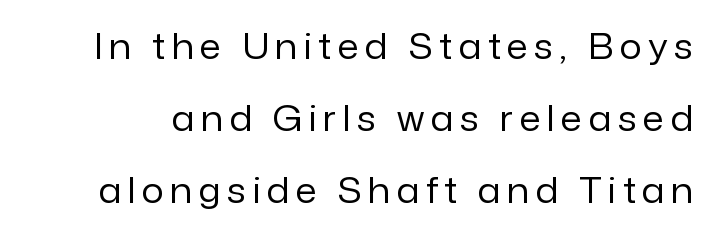
This is the regular roman posture of the typeface. Think standard paragraph weight, or any step lighter than that. The space between consecutive lines is lavish. Character widths vary here, with narrow letters taking less room than wide ones. Stroke terminals: plain, sans-serif. Unmarked baselines from the first word to the last.
